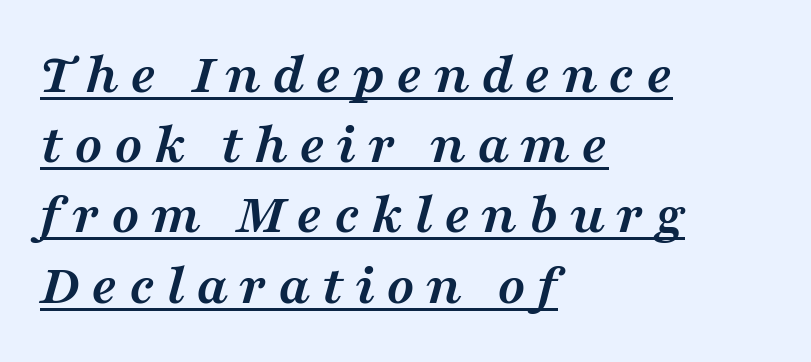
Q: Is the text bold? A: Yes.
Q: Is the text italic (slanted)? A: Yes, it leans right by about 16 degrees.
Q: Is the typeface a serif or a sans-serif typeface? A: Serif.
Q: Is the text underlined? A: Yes.
Q: How is the paragraph aligned? A: Left-aligned.
Q: Width (condensed, normal, or wide)? A: Wide.
Q: Stroke contrast? A: Medium.
Q: x-height? A: Medium.
Q: Monospaced? A: No.
